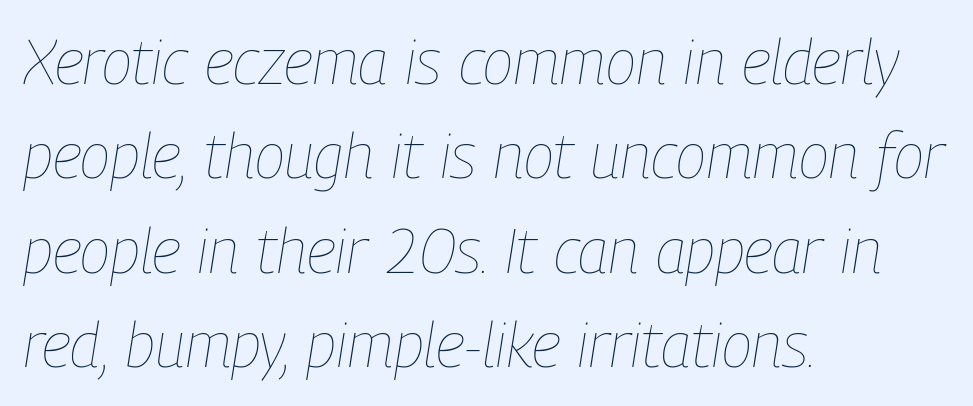
{"italic": "yes", "lean": "right", "slant_degrees": 9, "bold": "no", "weight": "thin", "width": "condensed", "stroke_contrast": "low", "x_height": "medium", "monospaced": "no", "underline": "no", "align": "left", "line_spacing": "normal", "line_spacing_ratio": 1.5, "letter_spacing": "normal", "letter_spacing_em": 0.0, "glyph_px": 63}
